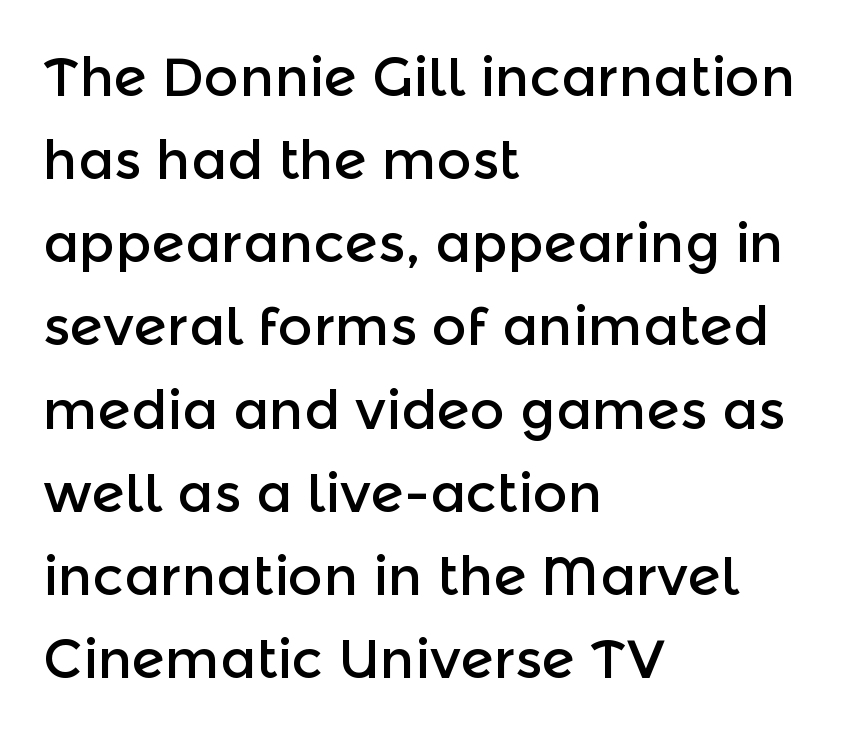
The image shows 54 px sans-serif type, upright; set left-aligned, normal line spacing (1.54x), normal letter spacing, not underlined; a medium x-height.
